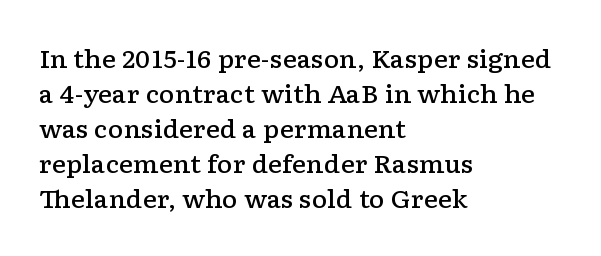
The image shows 24 px text type, upright; set left-aligned, normal line spacing (1.46x), normal letter spacing, not underlined.
